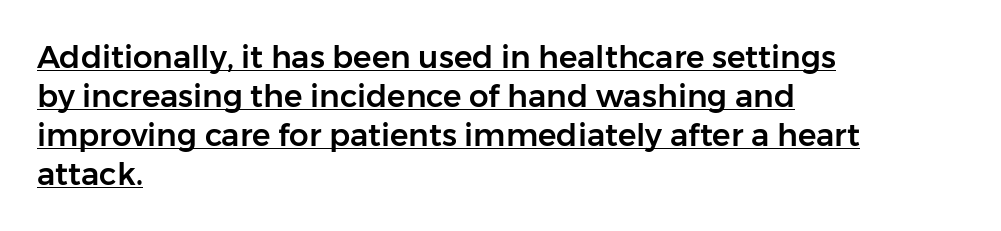
The tracking reads as untouched default to a designer's eye. This sample uses an upright cut, with every glyph sitting square on the baseline. Is there much room between lines? A standard amount, neither cramped nor airy. Does a line run under the words? Yes, clearly. The paragraph has a hard left edge and a soft right edge. Each letter keeps its own natural width here, so spacing adapts to shape.
